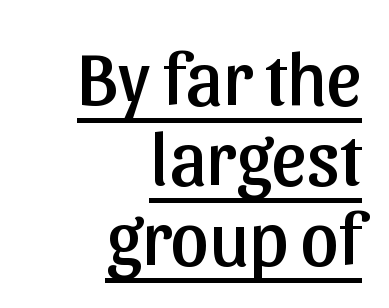
The image shows 75 px sans-serif type, upright; set right-aligned, tight line spacing (1.07x), normal letter spacing, underlined; low stroke contrast and a medium x-height.
